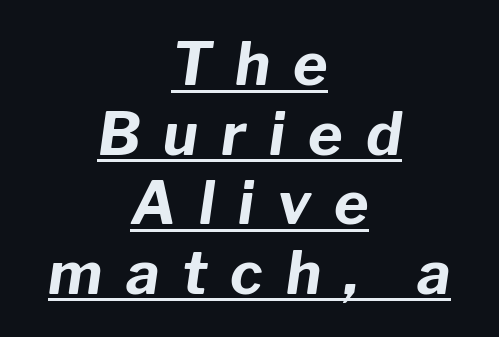
A typesetter would call this proportional, since set widths differ per character. Observe the wide spacing: letters keep a clear distance from each other. The paragraph has two soft edges and a firm central axis. What decoration does the sample have? An underline.
